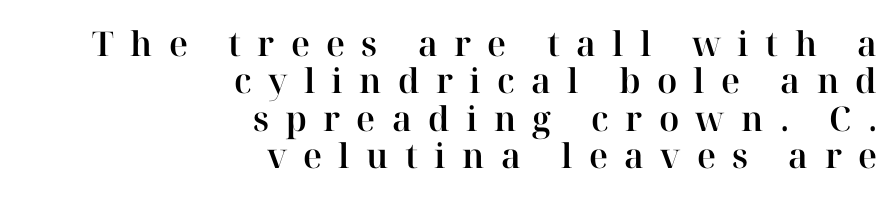
Check under the words: just untouched page. Is this a fixed-width face? No — the glyphs have proportional, varying widths. Each letter's strokes conclude with small projecting serifs. How are the letters spaced? Widely, with obvious added tracking. A typesetter would call this leading minimal, almost set solid. A roman cut, with each character standing at attention.
